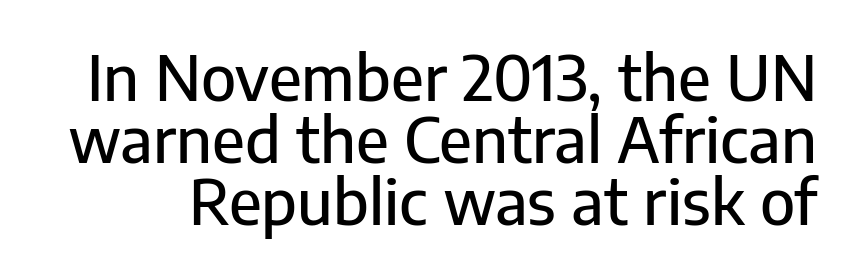
Q: Is the text italic (slanted)? A: No, it is upright.
Q: Is the typeface a serif or a sans-serif typeface? A: Sans-serif.
Q: Is the text underlined? A: No.
Q: Is the spacing between letters normal or unusually wide? A: Normal.
Q: Is the spacing between lines tight, normal or loose? A: Tight.
Q: Width (condensed, normal, or wide)? A: Normal.
Q: Stroke contrast? A: Low.
Q: x-height? A: Medium.
Q: Monospaced? A: No.
